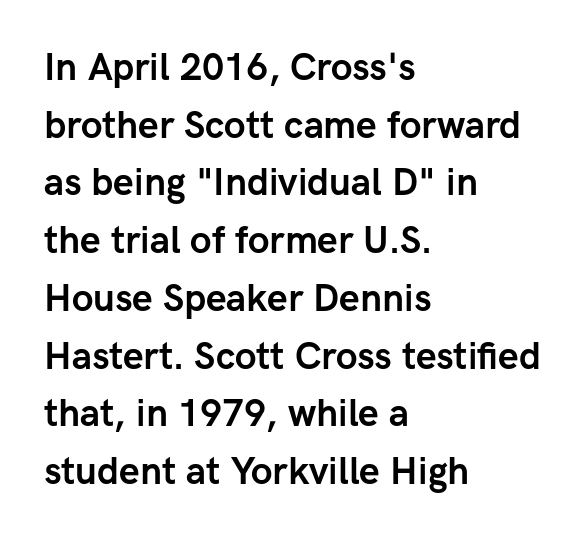
{"serif": "no", "italic": "no", "bold": "yes", "weight": "semibold", "width": "normal", "stroke_contrast": "low", "x_height": "medium", "monospaced": "no", "underline": "no", "align": "left", "line_spacing": "normal", "line_spacing_ratio": 1.56, "letter_spacing": "normal", "letter_spacing_em": 0.0, "glyph_px": 37}
